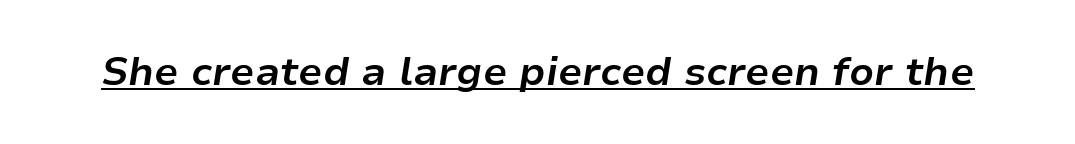
The image shows 39 px bold type, italic (leaning right); set normal letter spacing, underlined; low stroke contrast and a medium x-height.
